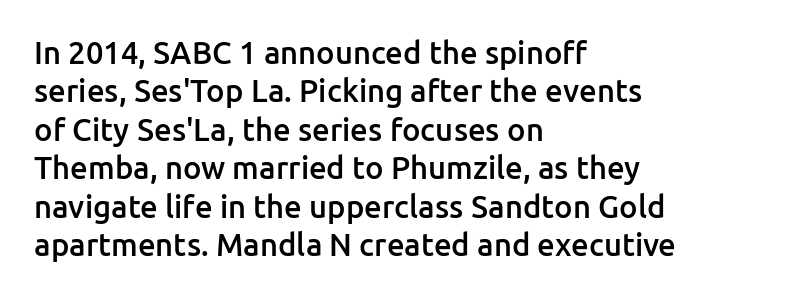
The image shows 31 px semibold sans-serif type, upright; set left-aligned, line spacing 1.24x, normal letter spacing, not underlined; low stroke contrast and a medium x-height.
